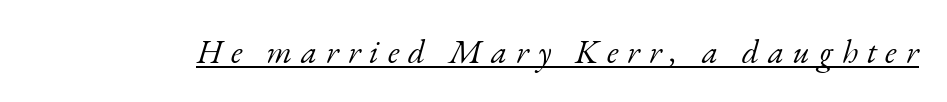
Proportional: the letters do not fall into vertical columns. This is serif lettering, the kind often seen in printed books. Is there an underline? Yes — a line sits under the letters. Style check: oblique. The face used here is rendered with a markedly widened letterfit.
